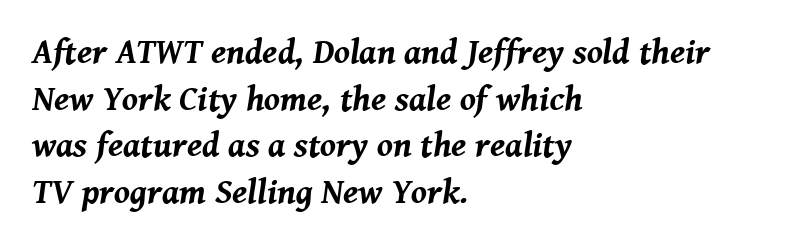
Summary of vertical rhythm: regular, with standard interline spacing. The strip under each line holds only bare page. Style check: oblique. The type is set solid horizontally, with unmodified tracking. Every letter is thick-stroked: bold, no question.
